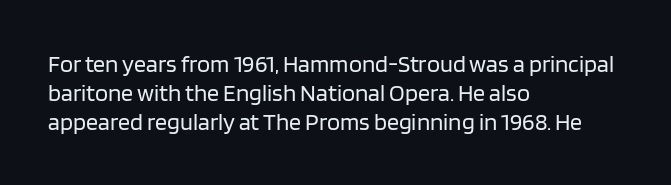
The strokes carry an ordinary text weight at most. Default kerning and tracking; the words read as compact shapes. The gap between lines stays unmarked. Does the lettering tilt? It doesn't — this is upright.
